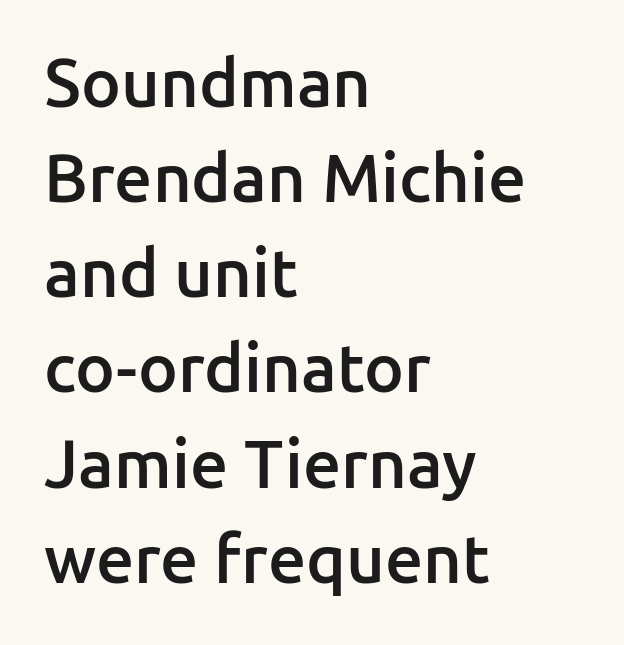
The image shows 67 px semibold sans-serif type, upright; set left-aligned, normal line spacing (1.42x), normal letter spacing, not underlined; low stroke contrast and a medium x-height.
